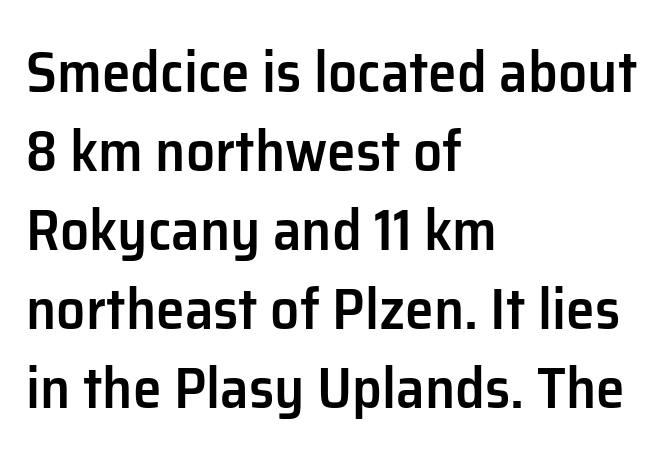
{"serif": "no", "italic": "no", "bold": "semi", "weight": "semibold", "width": "normal", "stroke_contrast": "low", "x_height": "medium", "monospaced": "no", "underline": "no", "align": "left", "line_spacing": "normal", "line_spacing_ratio": 1.36, "letter_spacing": "normal", "letter_spacing_em": 0.0, "glyph_px": 58}
